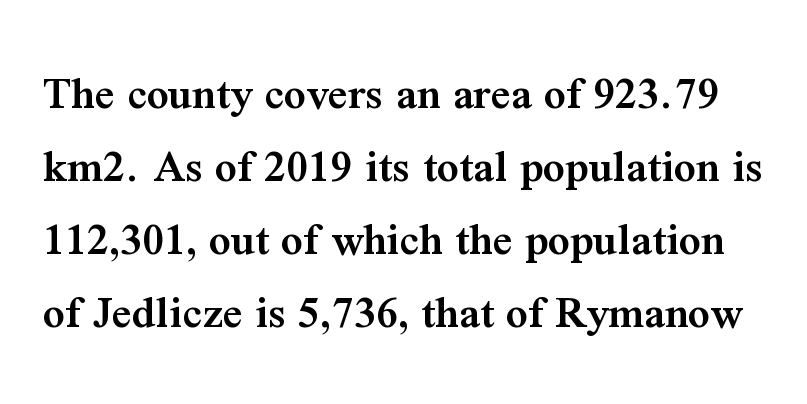
The image shows 48 px semibold serif type, upright; set normal line spacing (1.52x), normal letter spacing, not underlined; medium stroke contrast and a medium x-height.
